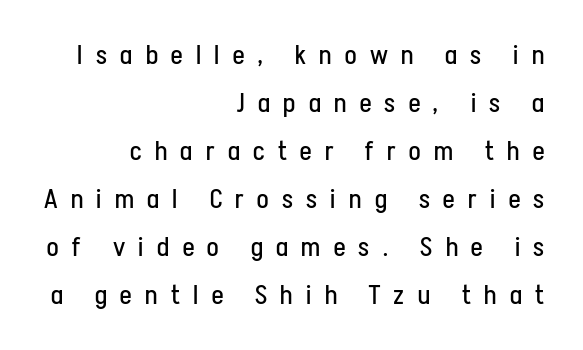
The image shows 27 px text type, upright; set right-aligned, line spacing 1.78x, unusually wide letter spacing (+0.5 em), not underlined.
